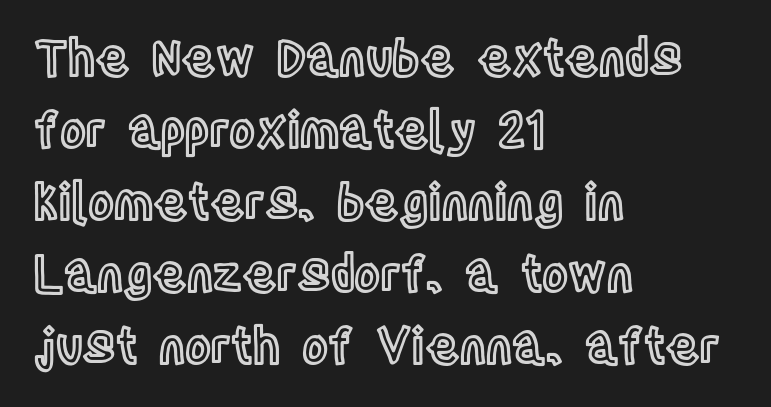
The image shows 49 px condensed type, upright; set left-aligned, normal line spacing (1.47x), normal letter spacing, not underlined; a large x-height.
